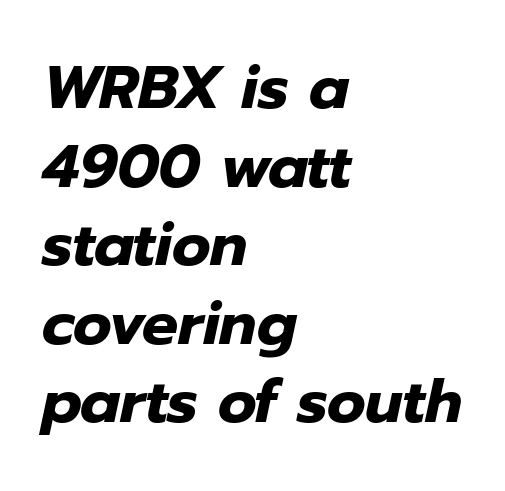
Designer's note — italics engaged. The area under the type is left untouched. The ragged edge is on the right, which tells us the setting is flush left. The designer left line spacing at the default.
